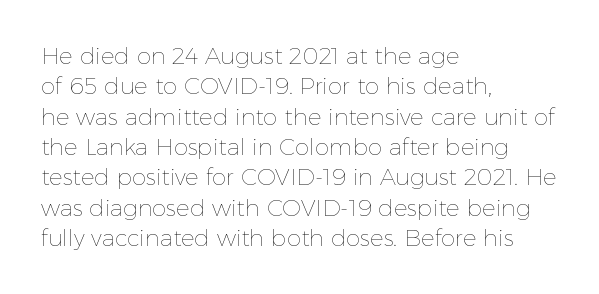
{"italic": "no", "bold": "no", "underline": "no", "align": "left", "line_spacing": "normal", "line_spacing_ratio": 1.32, "letter_spacing": "normal", "letter_spacing_em": 0.0, "glyph_px": 23}
